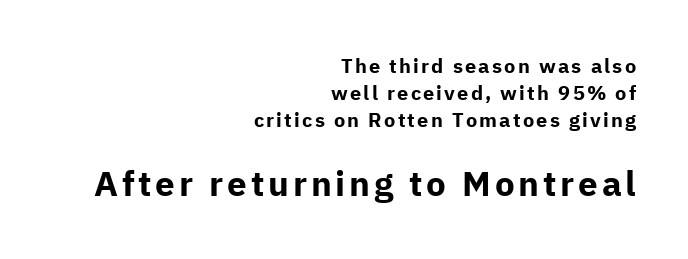
Q: Is the text bold? A: Yes.
Q: Is the text italic (slanted)? A: No, it is upright.
Q: Is the typeface a serif or a sans-serif typeface? A: Sans-serif.
Q: Is the text underlined? A: No.
Q: How is the paragraph aligned? A: Right-aligned.
Q: Is the spacing between lines tight, normal or loose? A: Normal.
Q: Which block of text is set in a larger size, the first (top) or the second (bottom)? A: The second (bottom) one.
Q: Width (condensed, normal, or wide)? A: Normal.
Q: Stroke contrast? A: Low.
Q: x-height? A: Medium.
Q: Monospaced? A: No.
